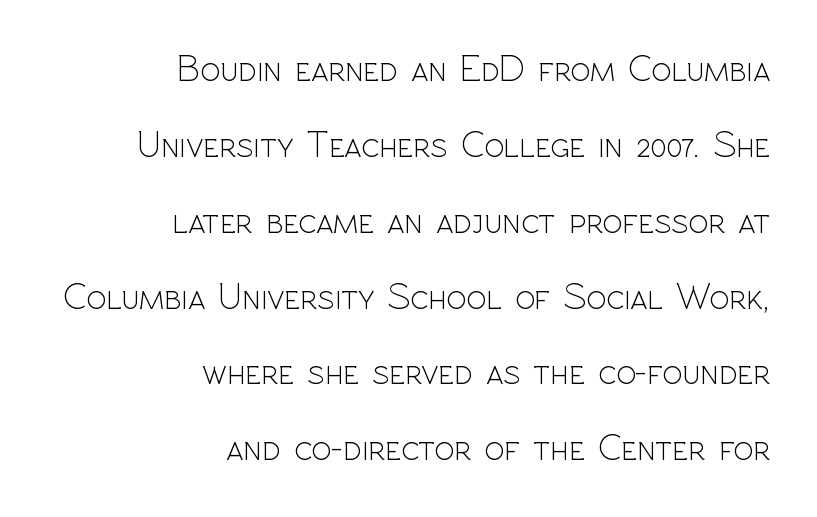
{"serif": "no", "italic": "no", "bold": "no", "weight": "light", "width": "normal", "x_height": "medium", "monospaced": "no", "underline": "no", "align": "right", "line_spacing": "loose", "line_spacing_ratio": 2.05, "letter_spacing": "normal", "letter_spacing_em": 0.0, "glyph_px": 37}
